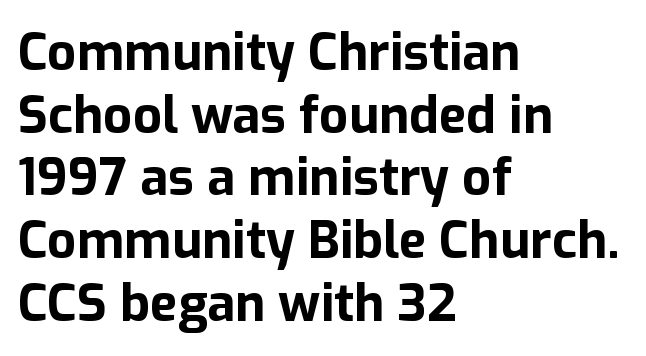
Summary of weight: heavy, a full bold. Check where the strokes stop: nothing finishes them off — pure sans. Letter spacing: default. Each line starts at the same left margin while the right side varies. Nope, not italic — everything's standing straight. These lines are rendered in a variable-pitch font.
